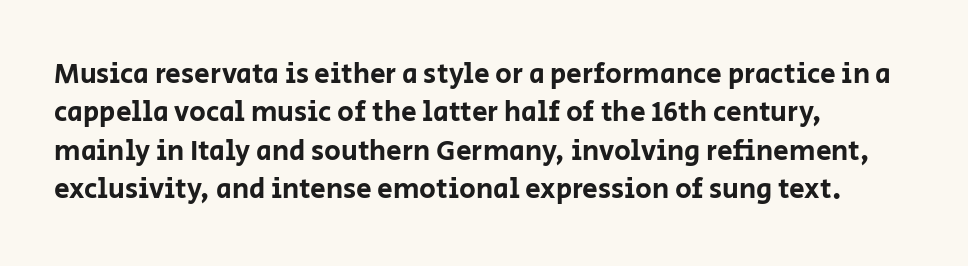
{"serif": "no", "italic": "no", "width": "normal", "stroke_contrast": "low", "x_height": "large", "monospaced": "no", "underline": "no", "align": "left", "line_spacing": "normal", "line_spacing_ratio": 1.37, "letter_spacing": "normal", "letter_spacing_em": 0.0, "glyph_px": 28}
